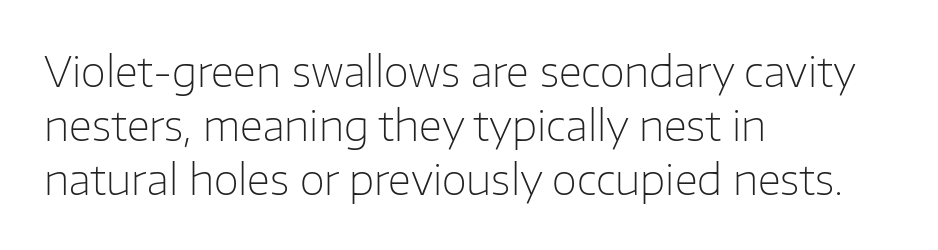
The image shows 41 px light sans-serif type, upright; set left-aligned, normal line spacing (1.32x), normal letter spacing, not underlined; low stroke contrast and a medium x-height.
